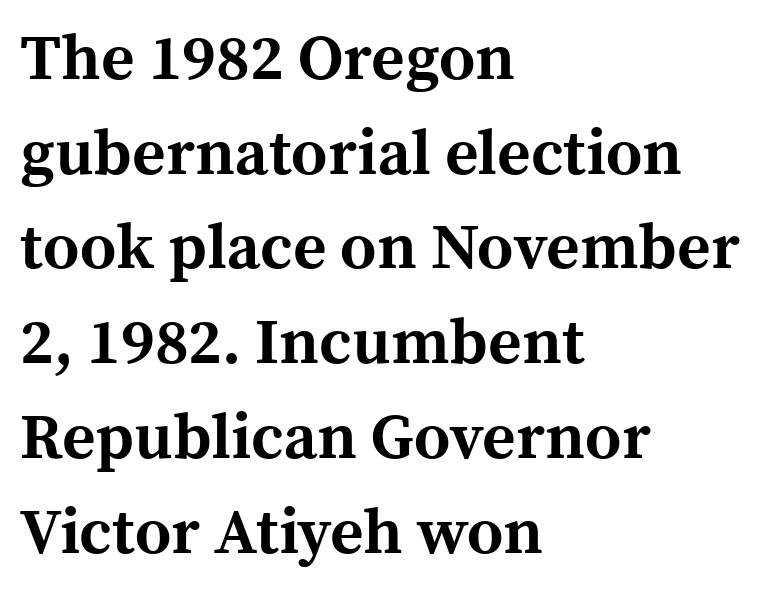
Q: Is the text bold? A: Yes.
Q: Is the text italic (slanted)? A: No, it is upright.
Q: Is the typeface a serif or a sans-serif typeface? A: Serif.
Q: Is the text underlined? A: No.
Q: How is the paragraph aligned? A: Left-aligned.
Q: Is the spacing between letters normal or unusually wide? A: Normal.
Q: Is the spacing between lines tight, normal or loose? A: Normal.
Q: Width (condensed, normal, or wide)? A: Normal.
Q: x-height? A: Medium.
Q: Monospaced? A: No.
